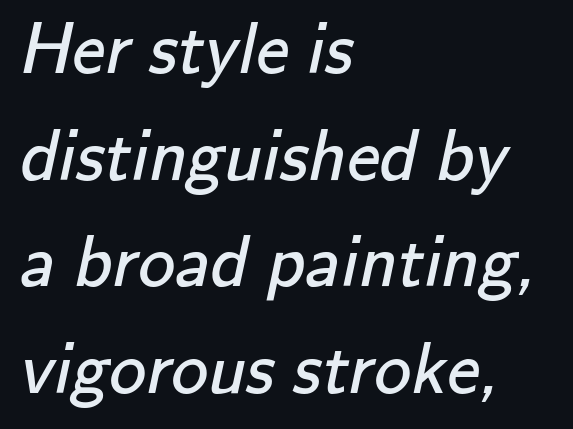
Summary of weight: not heavy and not bold. Casual observation: everything's shoved over to the left. Do the characters align in a grid? No, the font is proportional. This is sans-serif lettering, the kind often seen on screens and signage.
